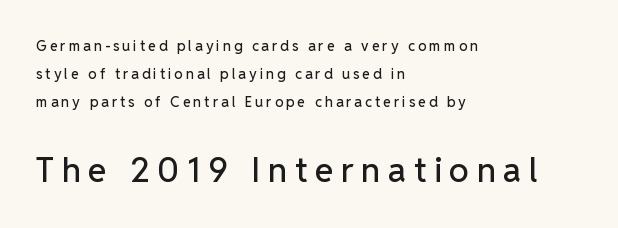
One-word summary of the alignment: left. Short note: letters widely spaced. Does the type have serifs? No, each stem ends abruptly. Each letter keeps its own natural width here, so spacing adapts to shape.
